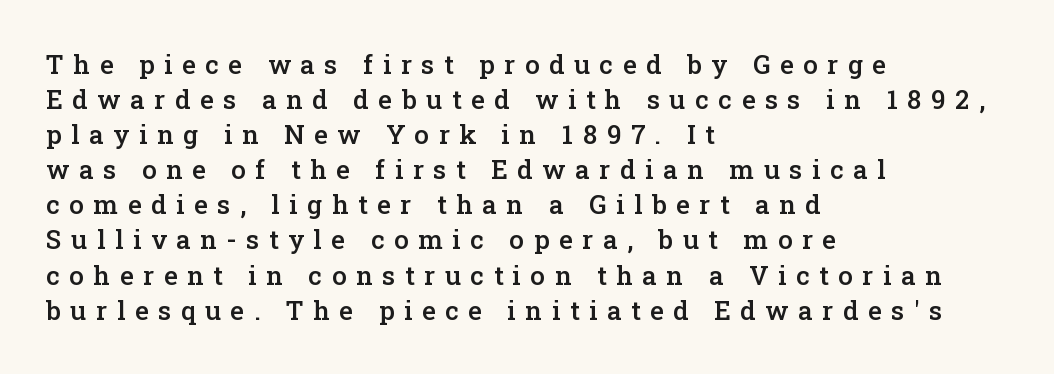
{"italic": "no", "bold": "semi", "underline": "no", "align": "left", "line_spacing": "normal", "line_spacing_ratio": 1.35, "letter_spacing": "wide", "letter_spacing_em": 0.37, "glyph_px": 26}
